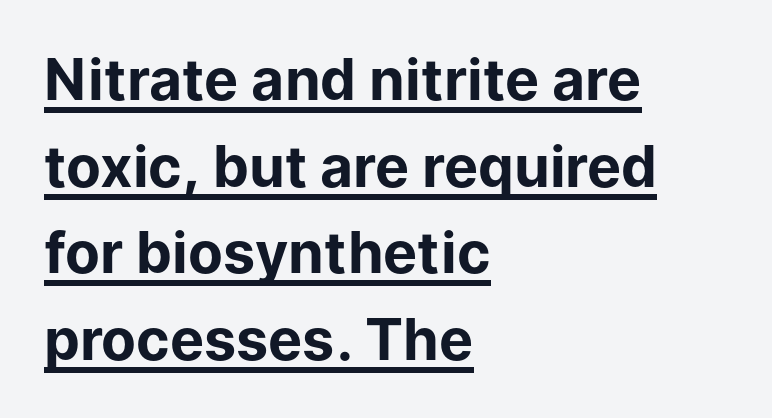
{"serif": "no", "italic": "no", "bold": "yes", "weight": "bold", "width": "normal", "stroke_contrast": "low", "x_height": "medium", "monospaced": "no", "underline": "yes", "align": "left", "line_spacing": "normal", "line_spacing_ratio": 1.52, "letter_spacing": "normal", "letter_spacing_em": 0.0, "glyph_px": 57}
